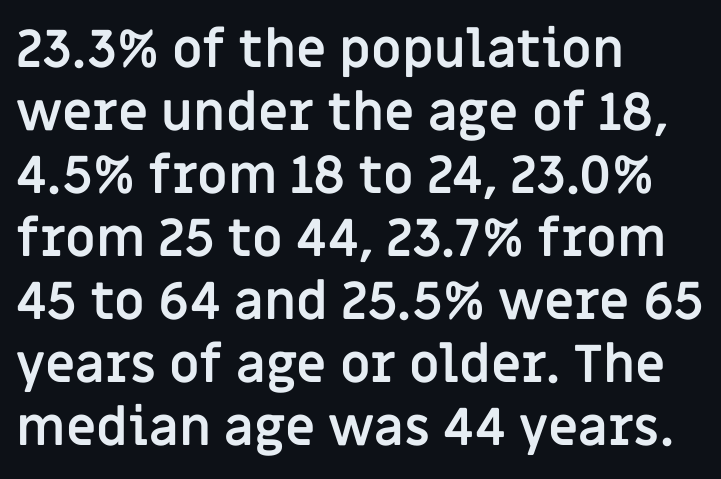
{"serif": "no", "italic": "no", "bold": "yes", "weight": "semibold", "width": "normal", "stroke_contrast": "low", "x_height": "large", "monospaced": "no", "underline": "no", "align": "left", "line_spacing_ratio": 1.21, "letter_spacing": "normal", "letter_spacing_em": 0.0, "glyph_px": 52}
